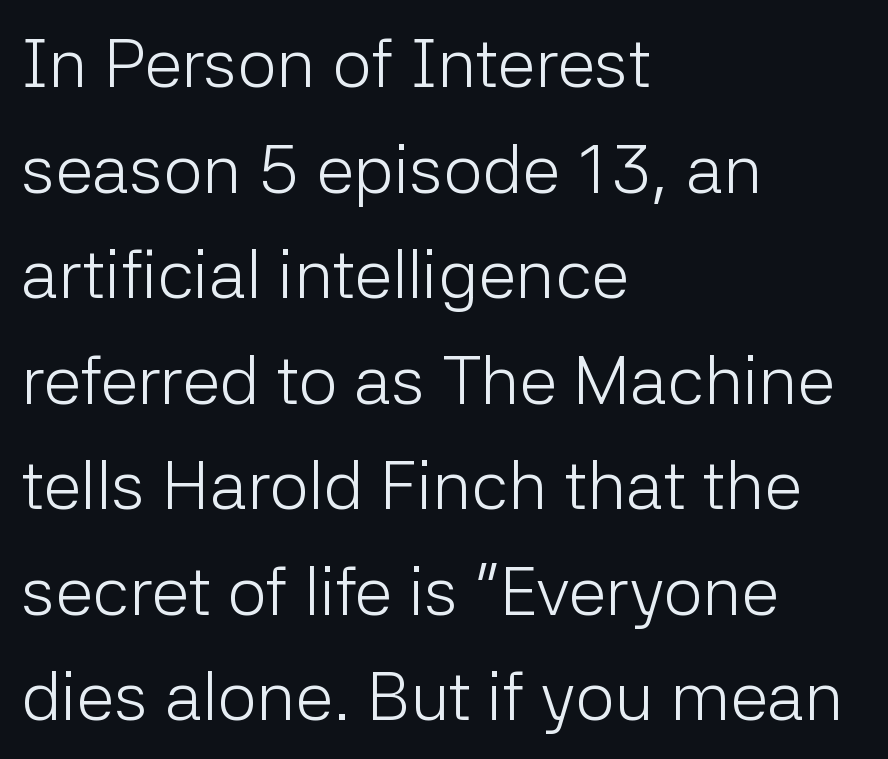
The rows are spaced the way most documents space them. The face used here is proportionally spaced, like ordinary book or web type. No extra tracking has been applied to these lines. Weight class: somewhere from thin through regular.
